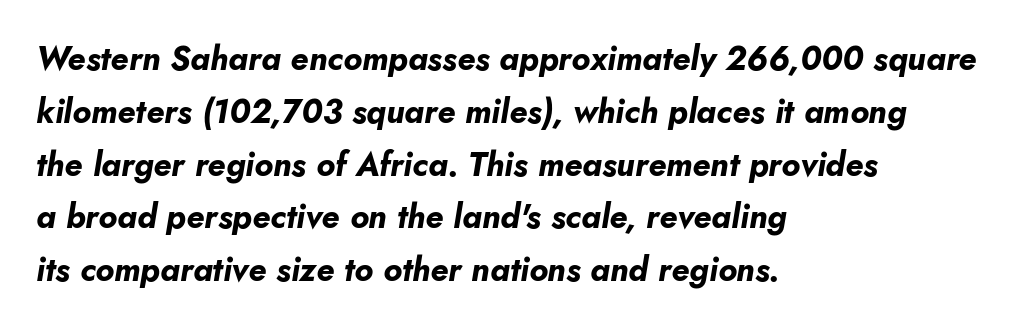
The specimen reads as italic at a glance. Baseline-to-baseline distance is the conventional proportion of letter height. The compositor pushed each line to the left boundary. Weight check: bold — yes, fully. Here the designer chose a conventional face with non-uniform glyph widths.
